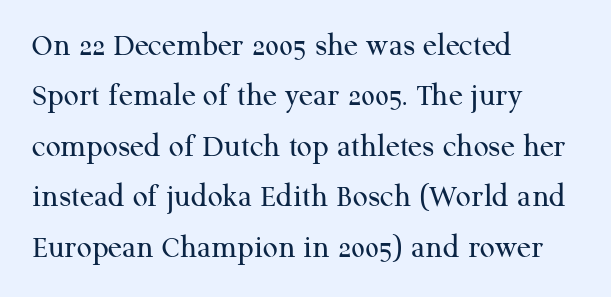
The image shows 33 px regular-weight serif type, upright; set left-aligned, normal line spacing (1.53x), normal letter spacing, not underlined; medium stroke contrast and a medium x-height.
